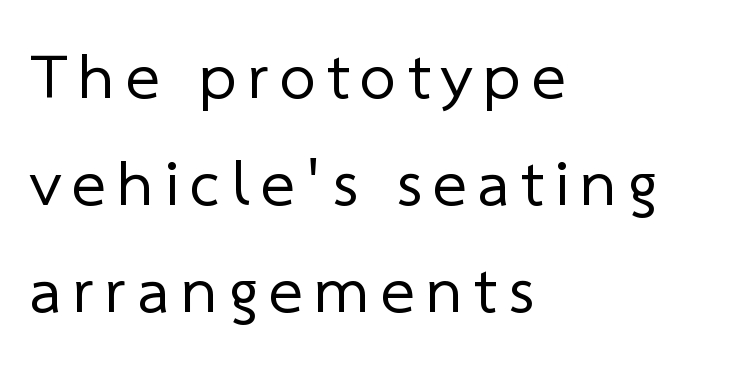
{"serif": "no", "bold": "no", "weight": "regular", "width": "normal", "stroke_contrast": "low", "x_height": "medium", "monospaced": "no", "underline": "no", "align": "left", "line_spacing": "normal", "line_spacing_ratio": 1.65, "glyph_px": 65}
